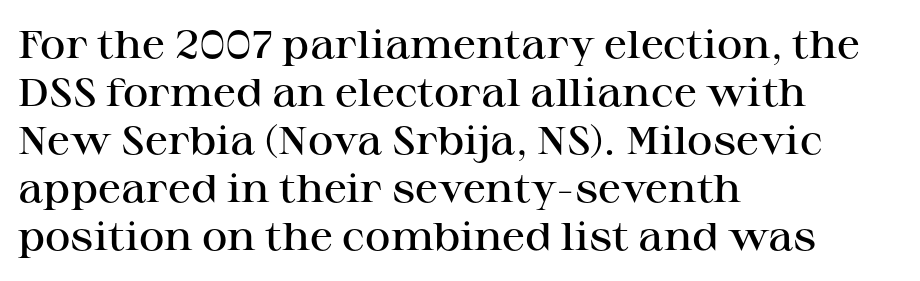
{"serif": "yes", "italic": "no", "bold": "semi", "weight": "semibold", "width": "wide", "stroke_contrast": "high", "x_height": "medium", "monospaced": "no", "underline": "no", "align": "left", "line_spacing_ratio": 1.23, "letter_spacing": "normal", "letter_spacing_em": 0.0, "glyph_px": 39}
